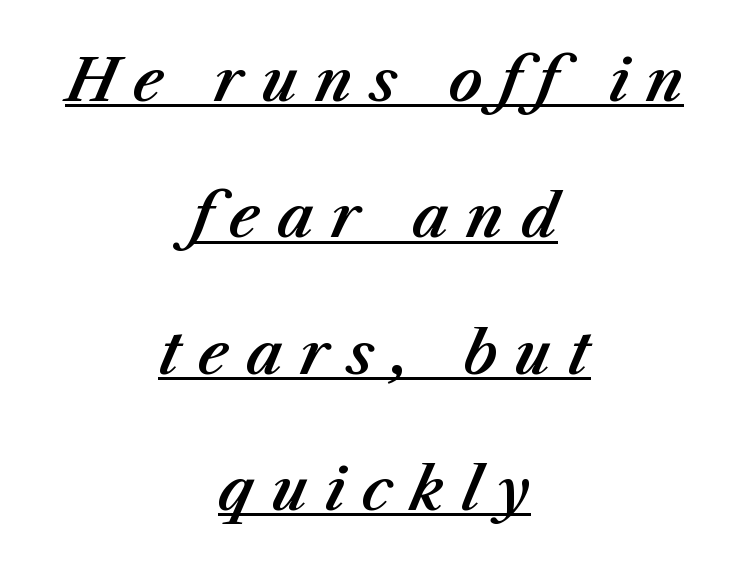
{"italic": "yes", "lean": "right", "slant_degrees": 23, "width": "normal", "stroke_contrast": "medium", "x_height": "medium", "monospaced": "no", "underline": "yes", "align": "center", "line_spacing": "loose", "line_spacing_ratio": 2.35, "letter_spacing": "wide", "letter_spacing_em": 0.3, "glyph_px": 58}
